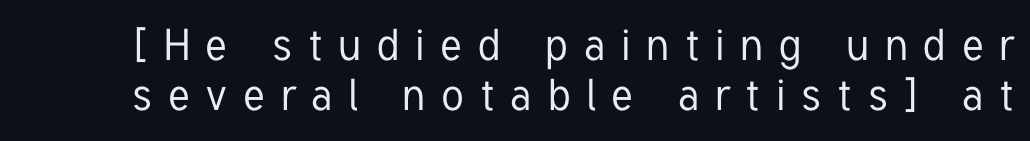
The image shows 44 px condensed sans-serif type, upright; set tight line spacing (1.14x), unusually wide letter spacing (+0.36 em), not underlined; low stroke contrast and a medium x-height.
